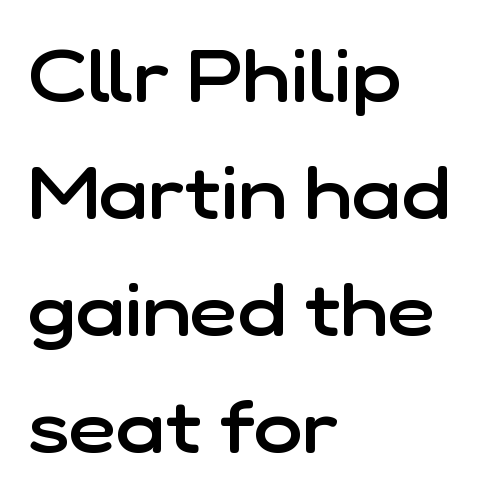
Rule under the text: the space is simply empty. Unlike italic type, these characters show no tilt at all. The font family rendered here belongs to the sans-serif group. The typesetting leans somewhat heavy: a semibold. Short note: letters normally spaced.
